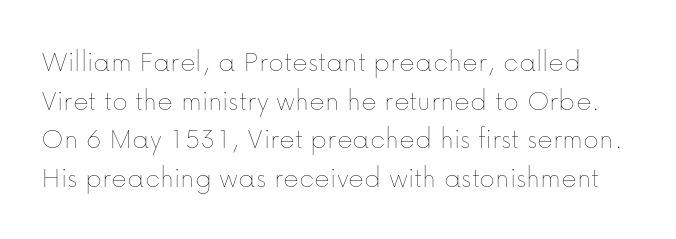
The face looks like a standard text weight, possibly lighter. Is there any slant? The stems are plumb. Letter spacing: default. The designer left line spacing at the default. Spacing verdict: proportional, widths tailored to each character. A bare baseline throughout the passage.
